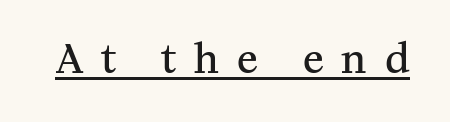
The image shows 39 px semibold serif type, upright; set unusually wide letter spacing (+0.46 em), underlined; medium stroke contrast and a medium x-height.
